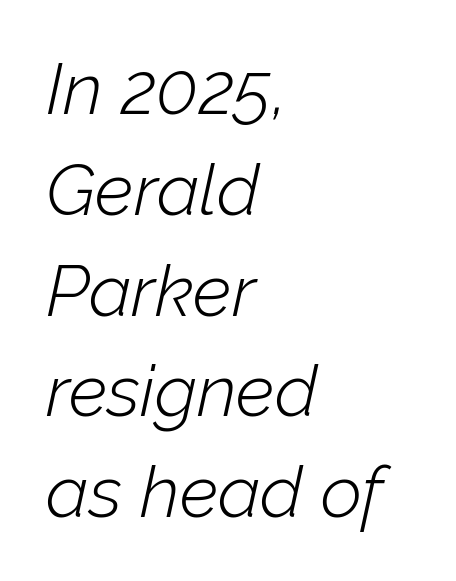
{"italic": "yes", "lean": "right", "slant_degrees": 12, "bold": "no", "weight": "light", "width": "normal", "stroke_contrast": "low", "x_height": "medium", "monospaced": "no", "underline": "no", "align": "left", "line_spacing": "normal", "line_spacing_ratio": 1.4, "letter_spacing": "normal", "letter_spacing_em": 0.0, "glyph_px": 72}
